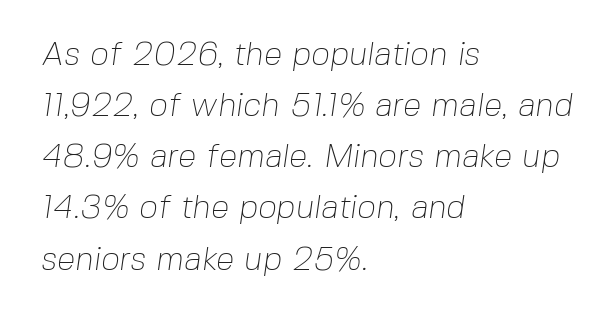
Q: Is the text bold? A: No.
Q: Is the typeface a serif or a sans-serif typeface? A: Sans-serif.
Q: Is the text underlined? A: No.
Q: How is the paragraph aligned? A: Left-aligned.
Q: Is the spacing between letters normal or unusually wide? A: Normal.
Q: Is the spacing between lines tight, normal or loose? A: Normal.
Q: Width (condensed, normal, or wide)? A: Normal.
Q: Stroke contrast? A: Low.
Q: x-height? A: Medium.
Q: Monospaced? A: No.
